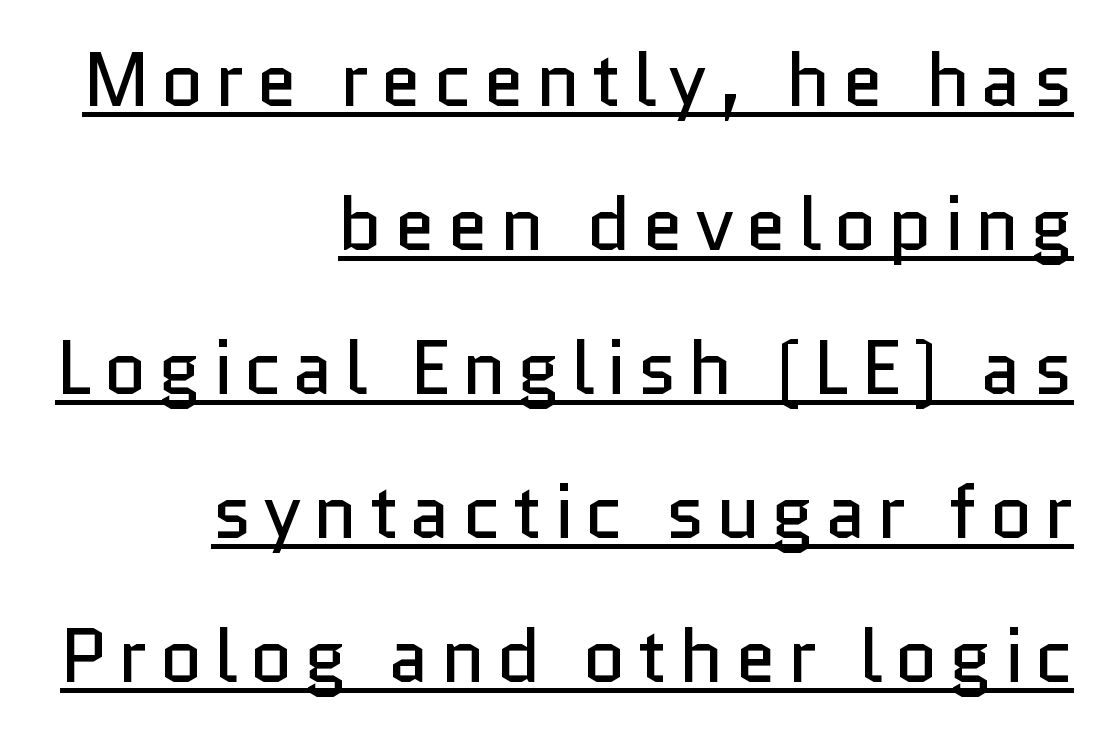
Q: Is the text bold? A: No.
Q: Is the text italic (slanted)? A: No, it is upright.
Q: Is the typeface a serif or a sans-serif typeface? A: Sans-serif.
Q: Is the text underlined? A: Yes.
Q: How is the paragraph aligned? A: Right-aligned.
Q: Is the spacing between lines tight, normal or loose? A: Loose.
Q: Width (condensed, normal, or wide)? A: Normal.
Q: Stroke contrast? A: Low.
Q: x-height? A: Medium.
Q: Monospaced? A: No.
